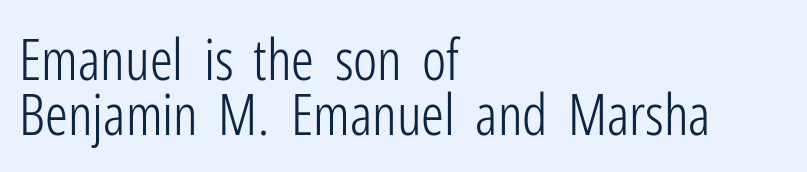
Q: Is the text bold? A: No.
Q: Is the text italic (slanted)? A: No, it is upright.
Q: Is the typeface a serif or a sans-serif typeface? A: Sans-serif.
Q: Is the text underlined? A: No.
Q: How is the paragraph aligned? A: Left-aligned.
Q: Is the spacing between letters normal or unusually wide? A: Normal.
Q: Is the spacing between lines tight, normal or loose? A: Tight.
Q: Width (condensed, normal, or wide)? A: Condensed.
Q: Stroke contrast? A: Low.
Q: x-height? A: Medium.
Q: Monospaced? A: No.
